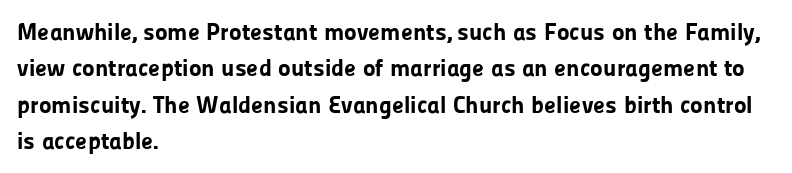
Q: Is the text bold? A: Yes.
Q: Is the text italic (slanted)? A: No, it is upright.
Q: Is the text underlined? A: No.
Q: How is the paragraph aligned? A: Left-aligned.
Q: Is the spacing between letters normal or unusually wide? A: Normal.
Q: Is the spacing between lines tight, normal or loose? A: Normal.
